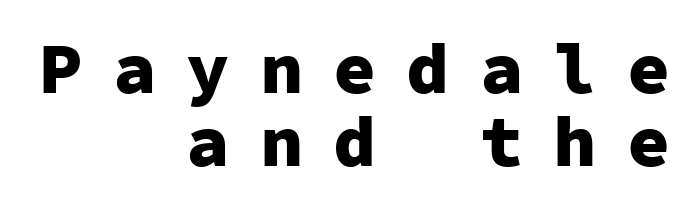
The image shows 72 px heavy sans-serif type, upright, monospaced; set right-aligned, tight line spacing (1.01x), unusually wide letter spacing (+0.42 em), not underlined; low stroke contrast and a medium x-height.
